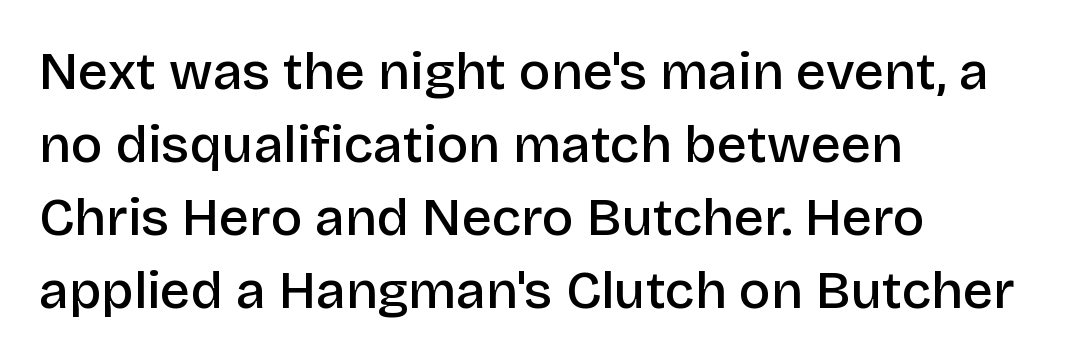
Q: Is the text bold? A: Semi-bold.
Q: Is the text italic (slanted)? A: No, it is upright.
Q: Is the typeface a serif or a sans-serif typeface? A: Sans-serif.
Q: Is the text underlined? A: No.
Q: How is the paragraph aligned? A: Left-aligned.
Q: Is the spacing between letters normal or unusually wide? A: Normal.
Q: Is the spacing between lines tight, normal or loose? A: Normal.
Q: Width (condensed, normal, or wide)? A: Normal.
Q: Stroke contrast? A: Low.
Q: x-height? A: Large.
Q: Monospaced? A: No.
